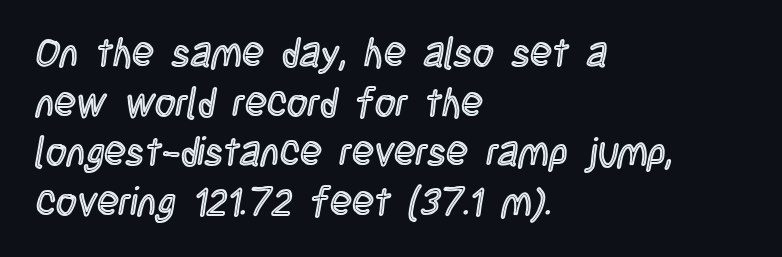
The image shows 40 px condensed type; set left-aligned, line spacing 1.24x, normal letter spacing, not underlined; a large x-height.
